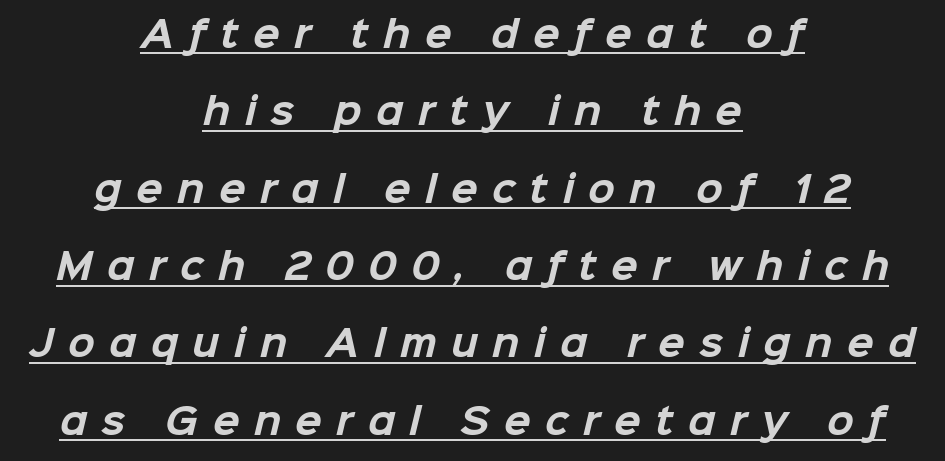
The rag falls on both sides of this text block equally. Serifs: no, the terminals of the letterforms are clean. Notice the wide empty band between every row — that's loose leading. The glyphs have the mass of a bold cut.
